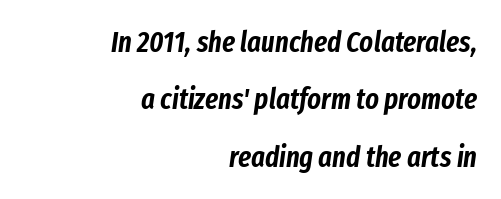
The image shows 29 px condensed type, italic (leaning right); set right-aligned, loose line spacing (1.98x), normal letter spacing, not underlined; low stroke contrast and a medium x-height.
